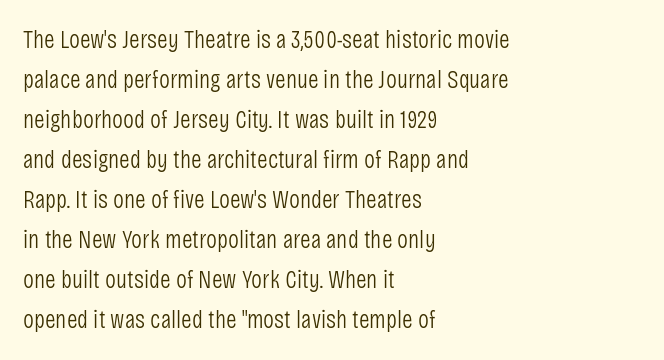
{"italic": "no", "bold": "no", "underline": "no", "align": "left", "line_spacing": "normal", "line_spacing_ratio": 1.54, "letter_spacing": "normal", "letter_spacing_em": 0.0, "glyph_px": 26}
